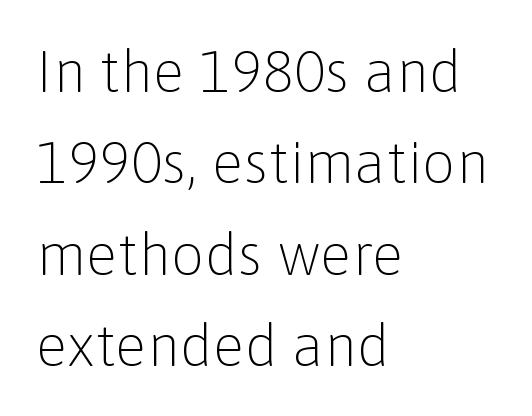
Q: Is the text bold? A: No.
Q: Is the text italic (slanted)? A: No, it is upright.
Q: Is the typeface a serif or a sans-serif typeface? A: Sans-serif.
Q: Is the text underlined? A: No.
Q: How is the paragraph aligned? A: Left-aligned.
Q: Is the spacing between letters normal or unusually wide? A: Normal.
Q: Is the spacing between lines tight, normal or loose? A: Normal.
Q: Width (condensed, normal, or wide)? A: Normal.
Q: Stroke contrast? A: Low.
Q: x-height? A: Medium.
Q: Monospaced? A: No.
